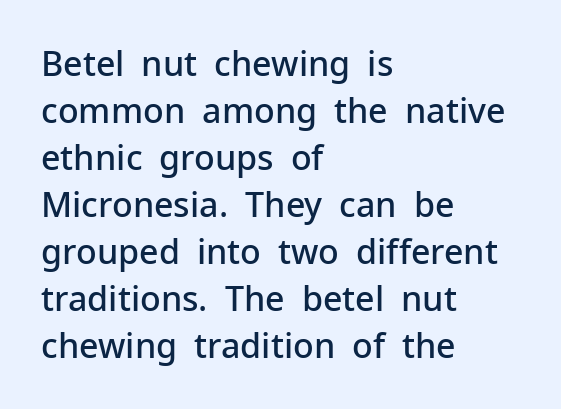
The passage shown is semibold, sitting just below true bold. The type is set solid horizontally, with unmodified tracking. Quick note: underline off. Posture: straight, roman, zero tilt. The face used here is a sans, in the tradition of grotesques and geometrics.
